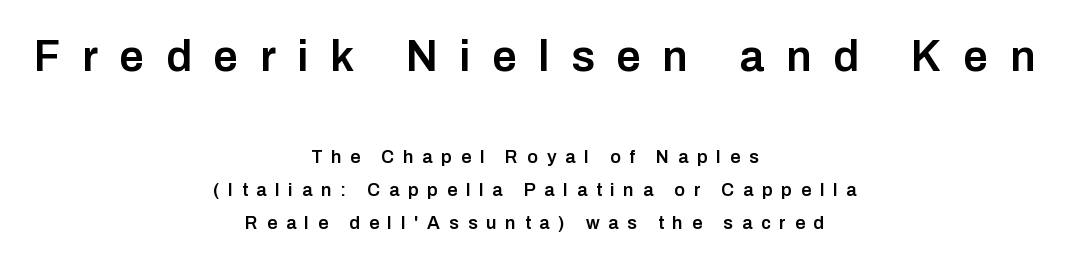
The image shows 44 px semibold sans-serif type, upright; set centered, line spacing 1.82x, unusually wide letter spacing (+0.49 em), not underlined; the first (top) block is 2.44x larger; low stroke contrast and a medium x-height.
